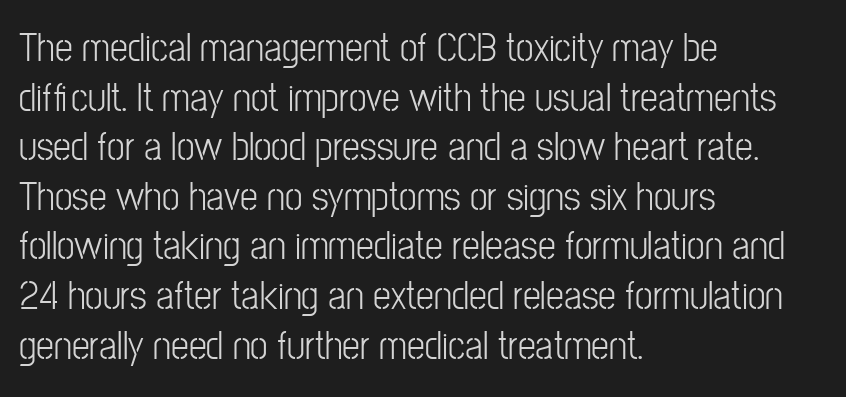
The image shows 40 px light, condensed sans-serif type, upright; set left-aligned, line spacing 1.24x, normal letter spacing, not underlined; low stroke contrast and a medium x-height.
